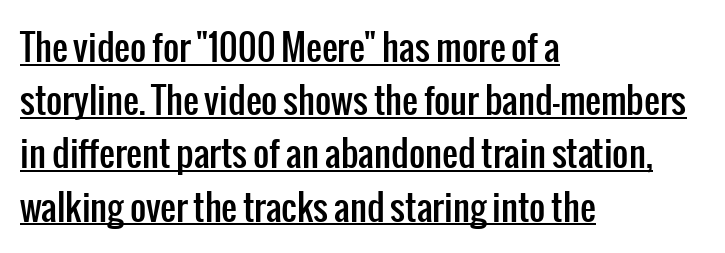
The image shows 35 px condensed sans-serif type, upright; set left-aligned, normal line spacing (1.52x), normal letter spacing, underlined; low stroke contrast and a medium x-height.
